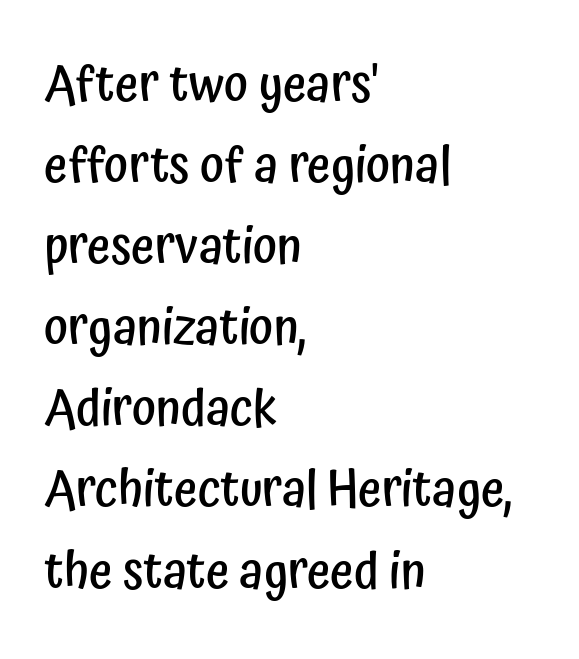
The image shows 51 px semibold, condensed sans-serif type, upright; set left-aligned, normal line spacing (1.59x), normal letter spacing, not underlined; low stroke contrast and a medium x-height.
